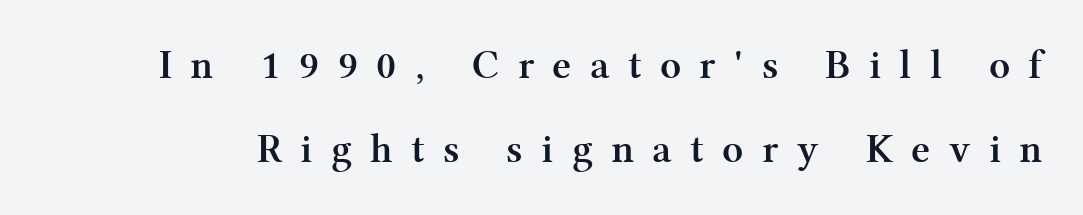
Character widths vary here, with narrow letters taking less room than wide ones. Leading is clearly above the norm, producing a sparse column. Bare-footed words on every line. Chunky letters — that's bold for sure. This sample uses a serif face. Does the lettering tilt? It doesn't — this is upright.
